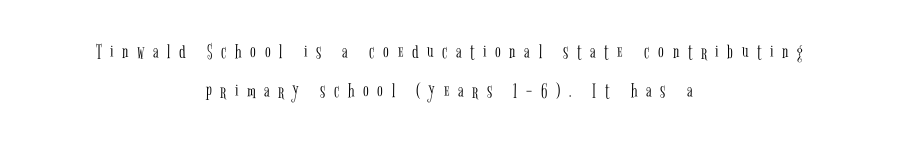
Posture: straight, roman, zero tilt. The weight tops out at a normal text grade. Short and long lines alike share a common midpoint. The strip under each line holds only bare page.
